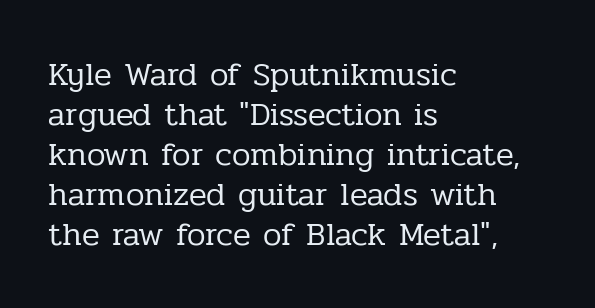
The image shows 33 px regular-weight serif type, upright; set left-aligned, line spacing 1.21x, normal letter spacing, not underlined; low stroke contrast and a medium x-height.
